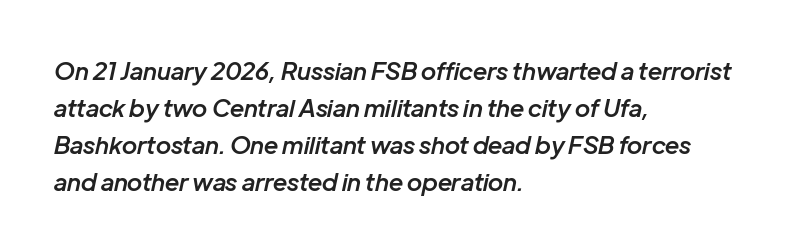
Q: Is the text bold? A: Semi-bold.
Q: Is the text italic (slanted)? A: Yes, it leans right by about 12 degrees.
Q: Is the text underlined? A: No.
Q: How is the paragraph aligned? A: Left-aligned.
Q: Is the spacing between letters normal or unusually wide? A: Normal.
Q: Is the spacing between lines tight, normal or loose? A: Normal.
